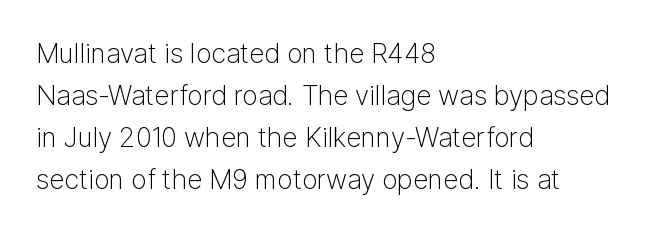
Q: Is the text bold? A: No.
Q: Is the text italic (slanted)? A: No, it is upright.
Q: Is the text underlined? A: No.
Q: How is the paragraph aligned? A: Left-aligned.
Q: Is the spacing between letters normal or unusually wide? A: Normal.
Q: Is the spacing between lines tight, normal or loose? A: Normal.
